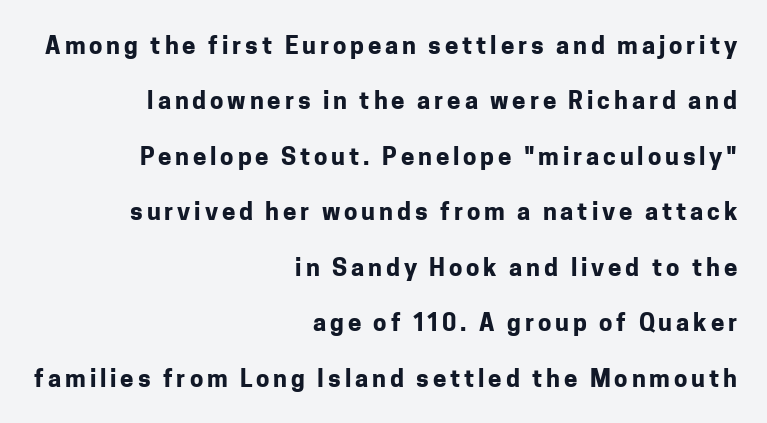
{"italic": "no", "bold": "yes", "underline": "no", "align": "right", "line_spacing": "loose", "line_spacing_ratio": 2.31, "glyph_px": 24}
